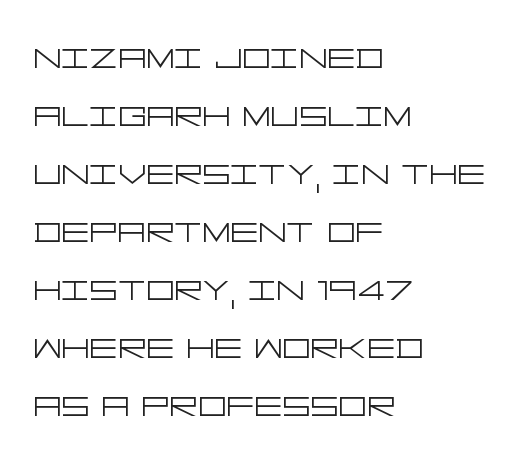
No word sits above an underline. Is there any slant? The stems are plumb. Leading matches the norm, producing a regular column. The font sits on the lighter half of the weight spectrum, regular included. The face used here is a sans, in the tradition of grotesques and geometrics.
